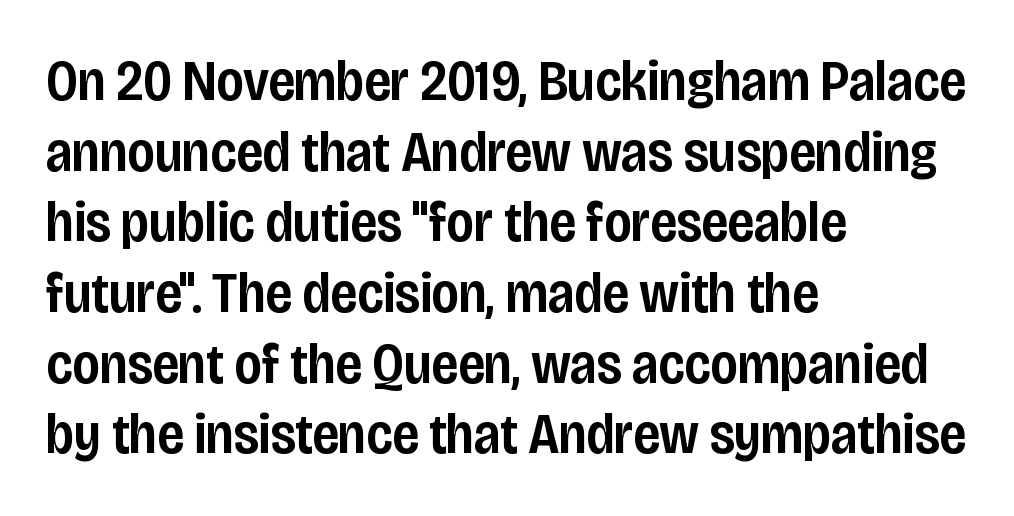
{"serif": "no", "italic": "no", "bold": "semi", "weight": "semibold", "width": "condensed", "stroke_contrast": "low", "x_height": "large", "monospaced": "no", "underline": "no", "align": "left", "line_spacing_ratio": 1.24, "letter_spacing": "normal", "letter_spacing_em": 0.0, "glyph_px": 57}
